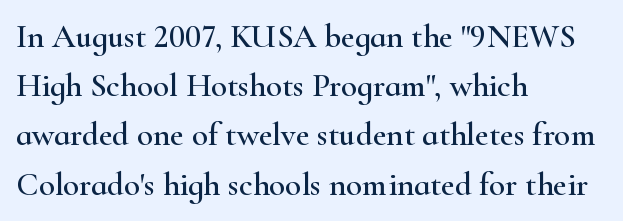
The image shows 33 px wide serif type, upright; set left-aligned, normal line spacing (1.49x), normal letter spacing, not underlined; high stroke contrast and a small x-height.
